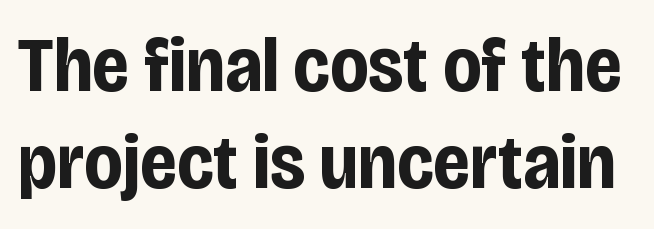
{"serif": "no", "italic": "no", "bold": "yes", "weight": "bold", "width": "condensed", "stroke_contrast": "low", "x_height": "large", "monospaced": "no", "underline": "no", "line_spacing": "normal", "line_spacing_ratio": 1.25, "letter_spacing": "normal", "letter_spacing_em": 0.0, "glyph_px": 78}
